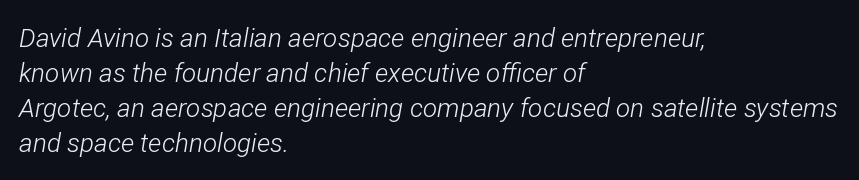
{"italic": "yes", "lean": "right", "slant_degrees": 12, "bold": "no", "underline": "no", "align": "left", "line_spacing": "normal", "line_spacing_ratio": 1.35, "letter_spacing": "normal", "letter_spacing_em": 0.0, "glyph_px": 26}
